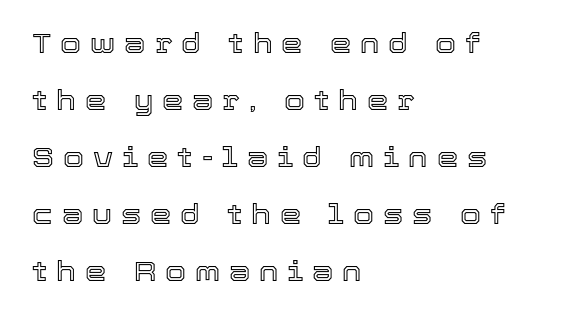
Q: Is the text italic (slanted)? A: No, it is upright.
Q: Is the text underlined? A: No.
Q: How is the paragraph aligned? A: Left-aligned.
Q: Is the spacing between letters normal or unusually wide? A: Unusually wide.
Q: Is the spacing between lines tight, normal or loose? A: Loose.
